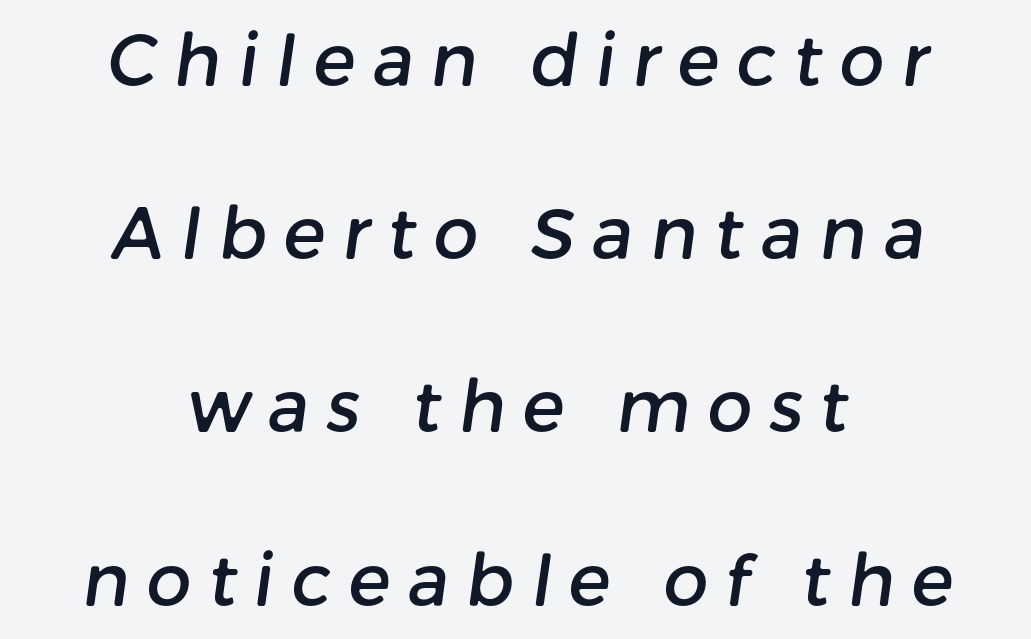
The passage shown is typed in a proportional face where columns would drift. The words here are not underlined. The typesetter chose a symmetrical, centered arrangement here. Does the leading feel generous? Absolutely, it's lavish. Compared with typical body copy, the letter spacing here is much looser.
